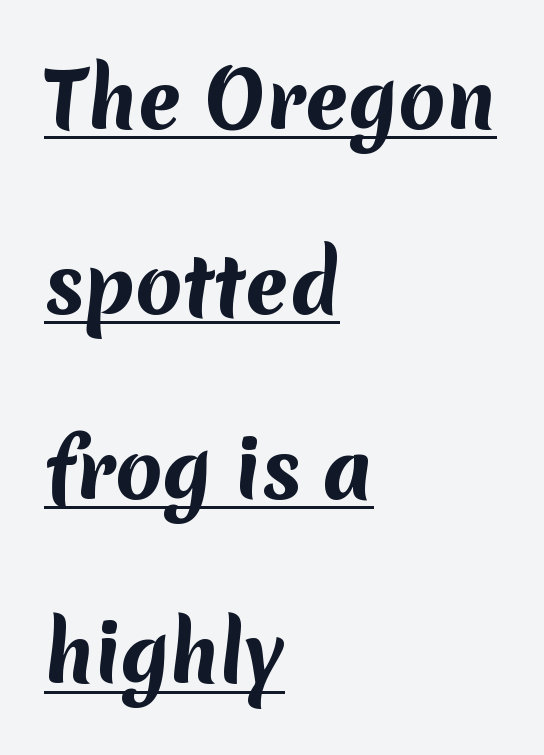
{"serif": "no", "bold": "yes", "weight": "bold", "width": "normal", "stroke_contrast": "medium", "x_height": "medium", "monospaced": "no", "underline": "yes", "align": "left", "line_spacing": "loose", "line_spacing_ratio": 2.4, "letter_spacing": "normal", "letter_spacing_em": 0.0, "glyph_px": 77}
